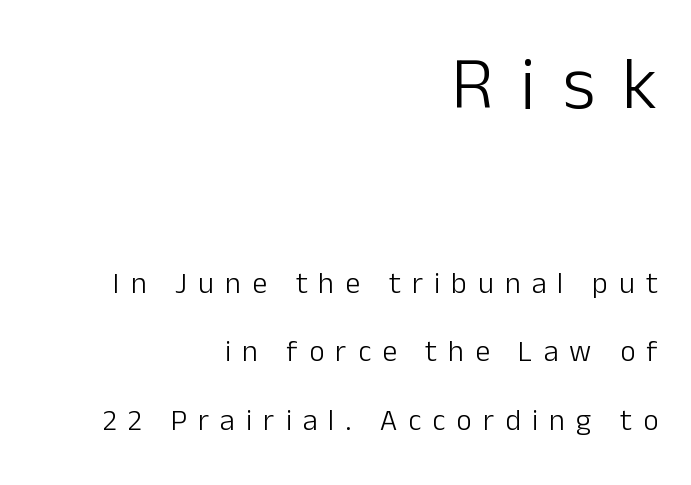
{"serif": "no", "italic": "no", "bold": "no", "weight": "light", "width": "normal", "stroke_contrast": "low", "x_height": "medium", "monospaced": "no", "underline": "no", "align": "right", "line_spacing": "loose", "line_spacing_ratio": 2.29, "letter_spacing": "wide", "letter_spacing_em": 0.37, "larger_block": "first", "size_ratio": 2.47, "glyph_px": 74}
